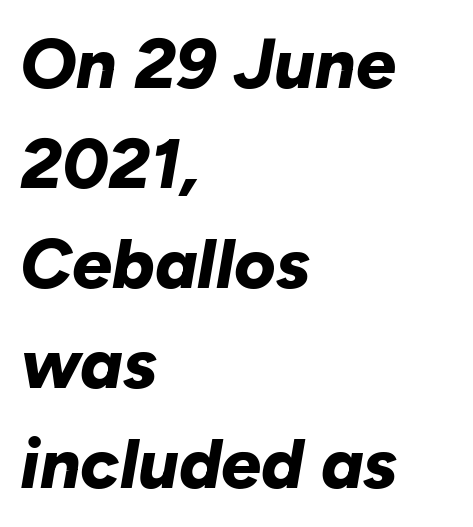
Q: Is the text bold? A: Yes.
Q: Is the text italic (slanted)? A: Yes, it leans right by about 10 degrees.
Q: Is the text underlined? A: No.
Q: How is the paragraph aligned? A: Left-aligned.
Q: Is the spacing between letters normal or unusually wide? A: Normal.
Q: Is the spacing between lines tight, normal or loose? A: Normal.
Q: Width (condensed, normal, or wide)? A: Normal.
Q: Stroke contrast? A: Low.
Q: x-height? A: Medium.
Q: Monospaced? A: No.
